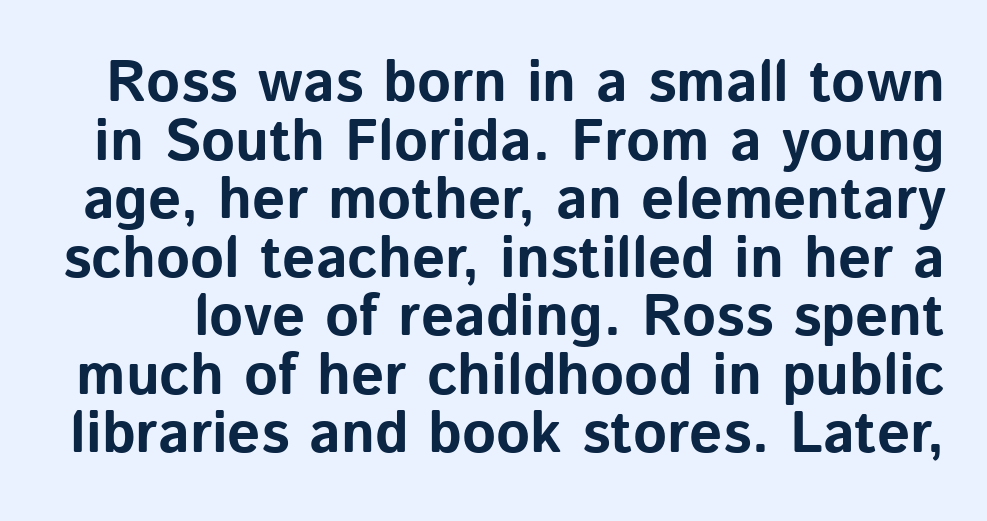
Q: Is the text bold? A: Yes.
Q: Is the text italic (slanted)? A: No, it is upright.
Q: Is the typeface a serif or a sans-serif typeface? A: Sans-serif.
Q: Is the text underlined? A: No.
Q: Is the spacing between letters normal or unusually wide? A: Normal.
Q: Is the spacing between lines tight, normal or loose? A: Tight.
Q: Width (condensed, normal, or wide)? A: Normal.
Q: Stroke contrast? A: Low.
Q: x-height? A: Medium.
Q: Monospaced? A: No.
